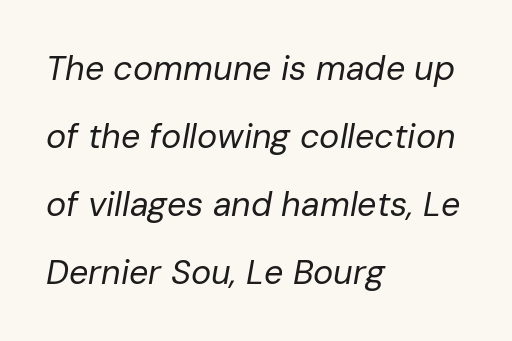
The image shows 34 px regular-weight type, italic (leaning right); set left-aligned, loose line spacing (2.0x), normal letter spacing, not underlined; low stroke contrast and a medium x-height.
